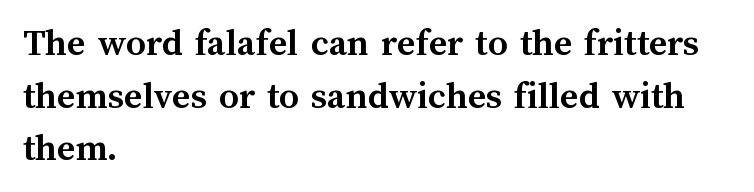
{"italic": "no", "bold": "yes", "weight": "semibold", "width": "normal", "stroke_contrast": "medium", "x_height": "medium", "monospaced": "no", "underline": "no", "align": "left", "line_spacing": "normal", "line_spacing_ratio": 1.35, "letter_spacing": "normal", "letter_spacing_em": 0.0, "glyph_px": 39}
